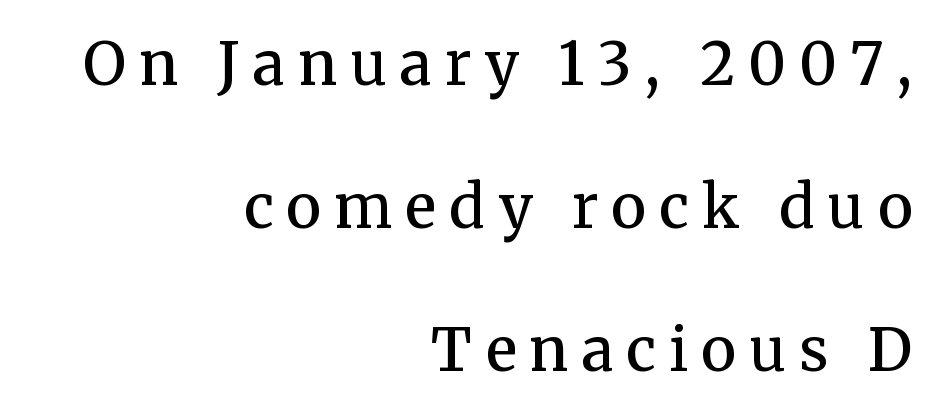
Serifs: yes, visible at the terminals of the letterforms. Character widths vary here, with narrow letters taking less room than wide ones. Tall strokes in this sample are plumb rather than angled. Letter spacing: wide.
